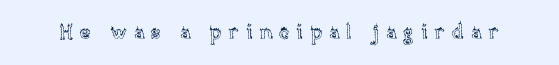
The tracking jumps out immediately: characters are airy and widely separated. When letters stand straight like this, we call the style roman or upright. Honestly, there is no underline to notice here at all.
